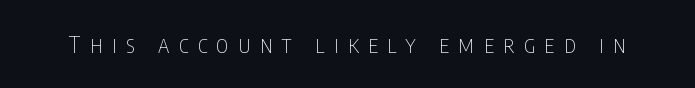
Q: Is the text bold? A: No.
Q: Is the text italic (slanted)? A: No, it is upright.
Q: Is the text underlined? A: No.
Q: Is the spacing between letters normal or unusually wide? A: Unusually wide.
